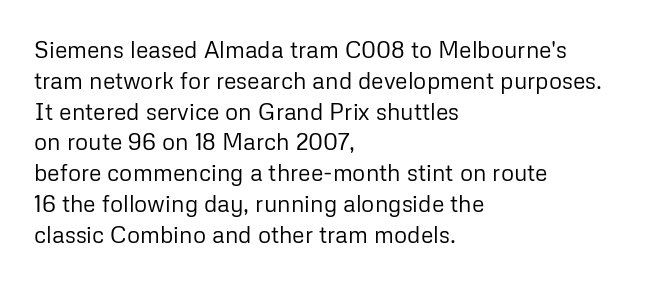
{"italic": "no", "bold": "no", "underline": "no", "align": "left", "line_spacing": "normal", "line_spacing_ratio": 1.34, "letter_spacing": "normal", "letter_spacing_em": 0.0, "glyph_px": 23}
